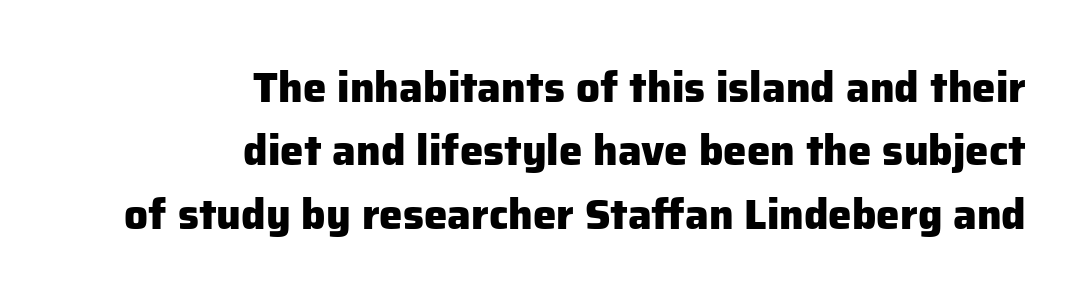
Q: Is the text bold? A: Yes.
Q: Is the text italic (slanted)? A: No, it is upright.
Q: Is the typeface a serif or a sans-serif typeface? A: Sans-serif.
Q: Is the text underlined? A: No.
Q: How is the paragraph aligned? A: Right-aligned.
Q: Is the spacing between letters normal or unusually wide? A: Normal.
Q: Is the spacing between lines tight, normal or loose? A: Normal.
Q: Width (condensed, normal, or wide)? A: Normal.
Q: Stroke contrast? A: Low.
Q: x-height? A: Medium.
Q: Monospaced? A: No.
